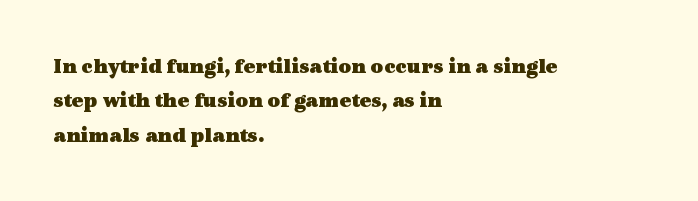
The image shows 22 px bold type, upright; set left-aligned, normal line spacing (1.56x), normal letter spacing, not underlined.
